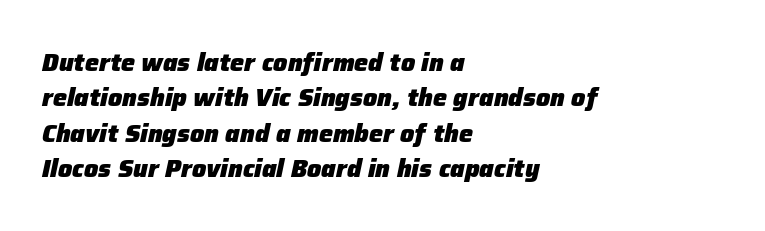
The image shows 25 px bold type, italic (leaning right); set left-aligned, normal line spacing (1.42x), normal letter spacing, not underlined.
